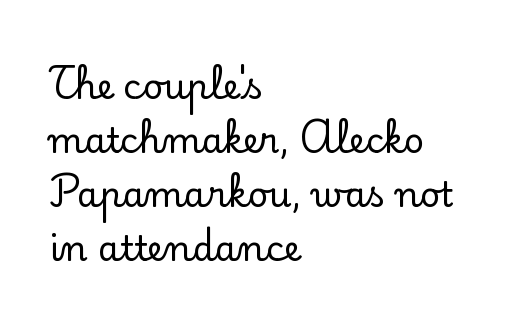
What kind of face is this? One with serifs. A typesetter would call this proportional, since set widths differ per character. The words here are not underlined. The letters stand straight up with perfectly vertical stems. The tracking reads as untouched default to a designer's eye. Does the copy run flush right? No — it runs flush left.
